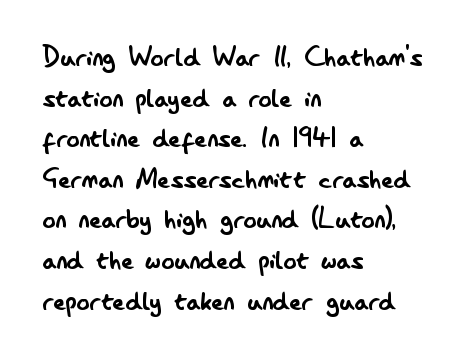
The image shows 33 px regular-weight, condensed sans-serif type, upright; set left-aligned, line spacing 1.23x, normal letter spacing, not underlined; low stroke contrast and a small x-height.
